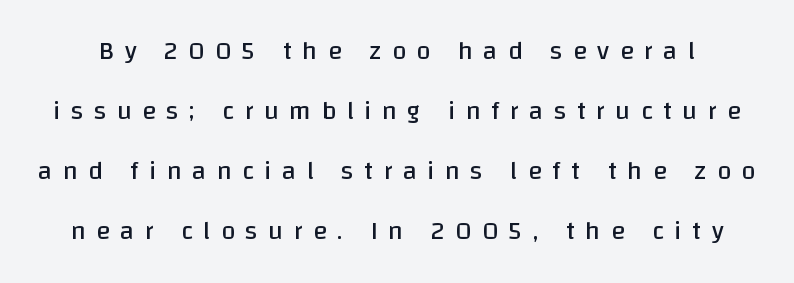
Q: Is the text bold? A: No.
Q: Is the text italic (slanted)? A: No, it is upright.
Q: Is the text underlined? A: No.
Q: Is the spacing between letters normal or unusually wide? A: Unusually wide.
Q: Is the spacing between lines tight, normal or loose? A: Loose.
